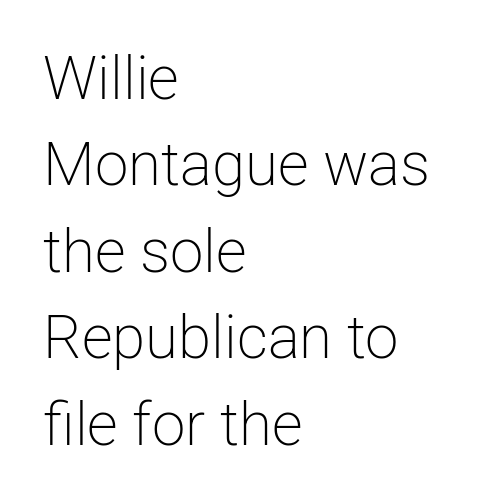
The image shows 60 px light sans-serif type, upright; set left-aligned, normal line spacing (1.44x), normal letter spacing, not underlined; low stroke contrast and a medium x-height.
